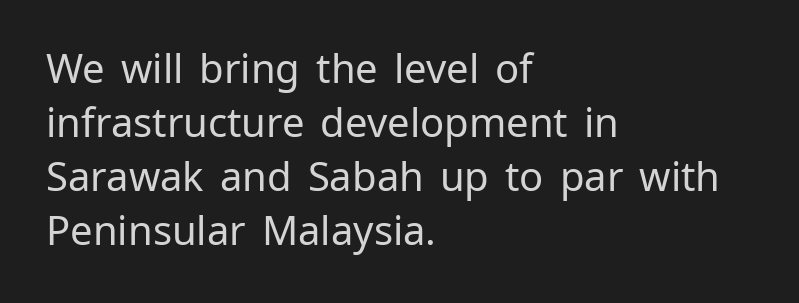
The image shows 40 px regular-weight sans-serif type, upright; set left-aligned, normal line spacing (1.35x), normal letter spacing, not underlined; low stroke contrast and a medium x-height.
